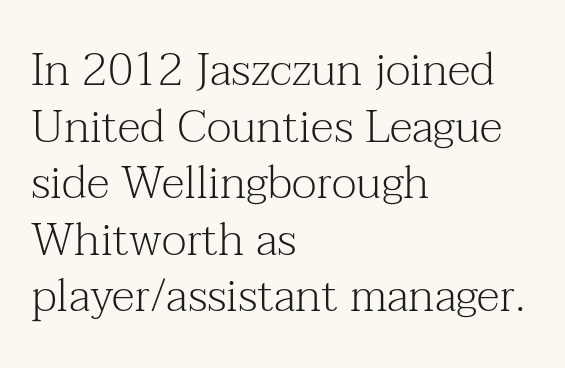
The image shows 46 px light serif type, upright; set left-aligned, line spacing 1.23x, normal letter spacing, not underlined; medium stroke contrast and a medium x-height.
